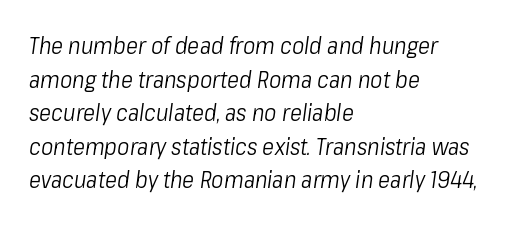
Here the glyphs are tracked normally, forming tight word shapes. Rule under the text: the space is simply empty. The cut favours lightness, reaching ordinary text weight at its darkest. These lines sit exactly where default settings would place them.
